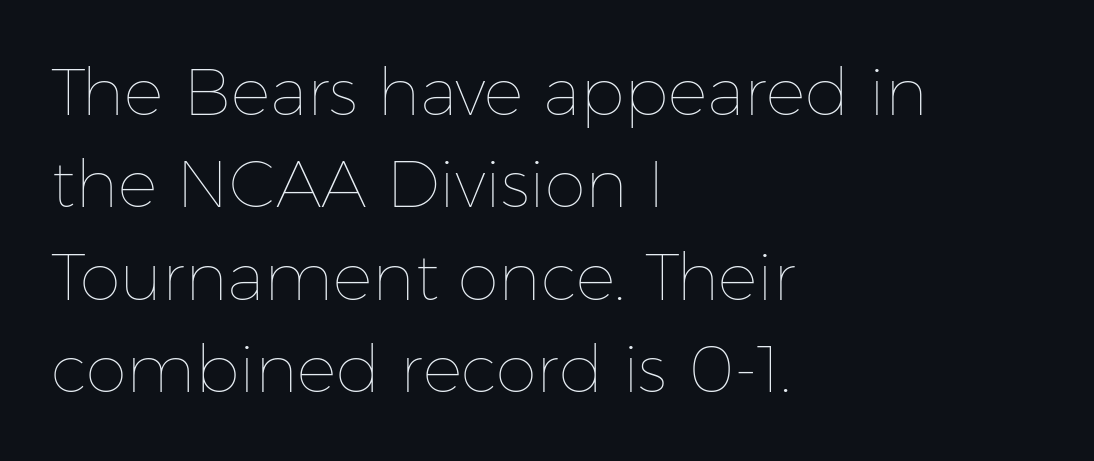
The image shows 66 px thin type, upright; set left-aligned, normal line spacing (1.4x), normal letter spacing, not underlined; low stroke contrast and a medium x-height.
